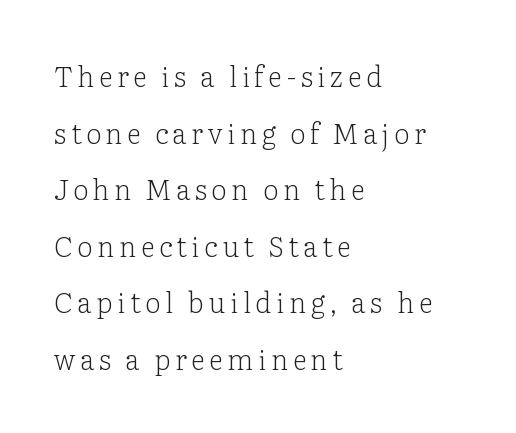
The image shows 28 px light serif type, upright; set left-aligned, loose line spacing (2.02x), not underlined; low stroke contrast and a medium x-height.
